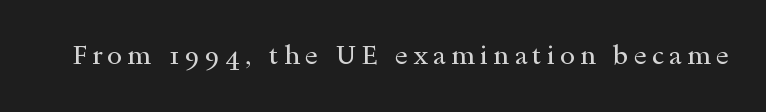
The space directly below the letters is spotless. The letters look calm and open, with moderate or lighter stems. Notice how the stems are strictly vertical — no italics here.
